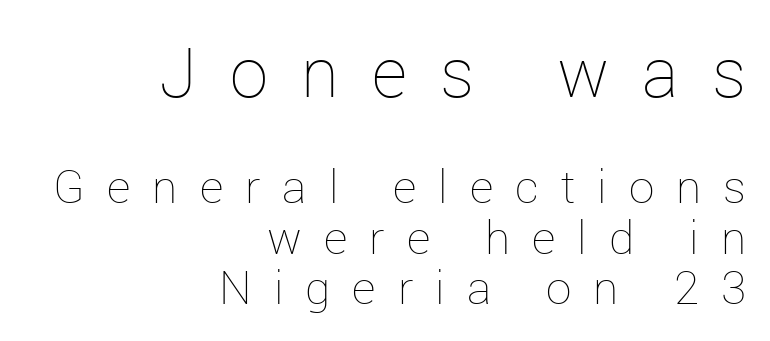
The letters look calm and open, with moderate or lighter stems. The letters advance in unequal steps, a hallmark of proportional type. These two chunks differ in scale, with the top chunk taking the larger measure. Every row of glyphs terminates at an identical x-position on the right.
